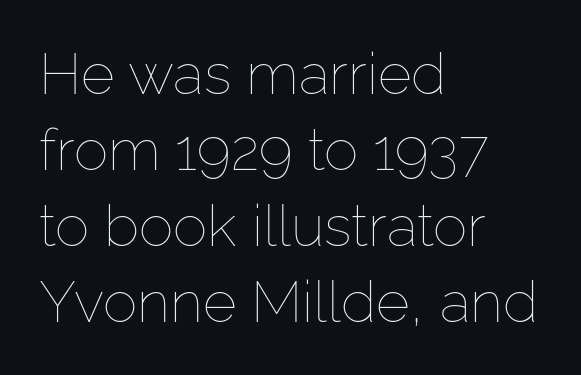
Q: Is the text bold? A: No.
Q: Is the text italic (slanted)? A: No, it is upright.
Q: Is the text underlined? A: No.
Q: How is the paragraph aligned? A: Left-aligned.
Q: Is the spacing between letters normal or unusually wide? A: Normal.
Q: Is the spacing between lines tight, normal or loose? A: Normal.
Q: Width (condensed, normal, or wide)? A: Normal.
Q: Stroke contrast? A: Low.
Q: x-height? A: Medium.
Q: Monospaced? A: No.
